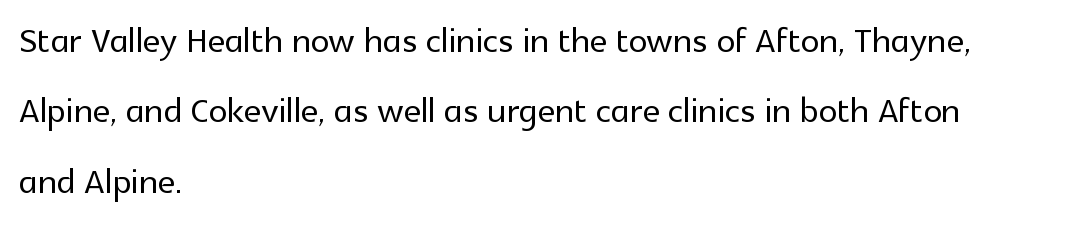
Q: Is the text italic (slanted)? A: No, it is upright.
Q: Is the typeface a serif or a sans-serif typeface? A: Sans-serif.
Q: Is the text underlined? A: No.
Q: How is the paragraph aligned? A: Left-aligned.
Q: Is the spacing between letters normal or unusually wide? A: Normal.
Q: Is the spacing between lines tight, normal or loose? A: Normal.
Q: Width (condensed, normal, or wide)? A: Normal.
Q: x-height? A: Medium.
Q: Monospaced? A: No.
